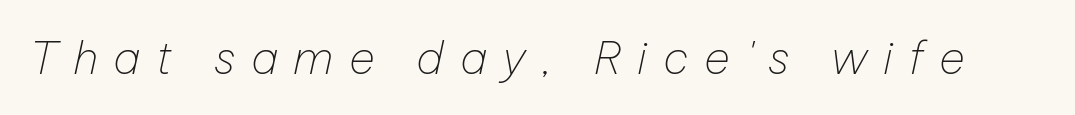
The passage shown has open, widely tracked lettering throughout. Unmarked baselines from the first word to the last. Do the characters align in a grid? No, the font is proportional. Stems and bowls with no extra thickness — not bold.
